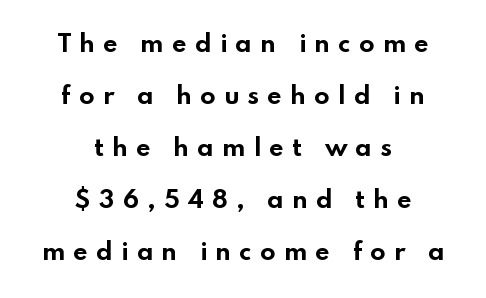
{"italic": "no", "bold": "yes", "underline": "no", "align": "center", "line_spacing": "loose", "line_spacing_ratio": 2.26, "letter_spacing": "wide", "letter_spacing_em": 0.35, "glyph_px": 23}
